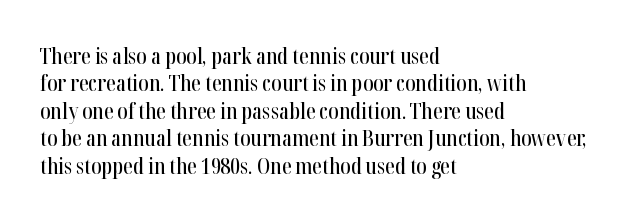
Q: Is the text italic (slanted)? A: No, it is upright.
Q: Is the text underlined? A: No.
Q: How is the paragraph aligned? A: Left-aligned.
Q: Is the spacing between letters normal or unusually wide? A: Normal.
Q: Is the spacing between lines tight, normal or loose? A: Normal.
